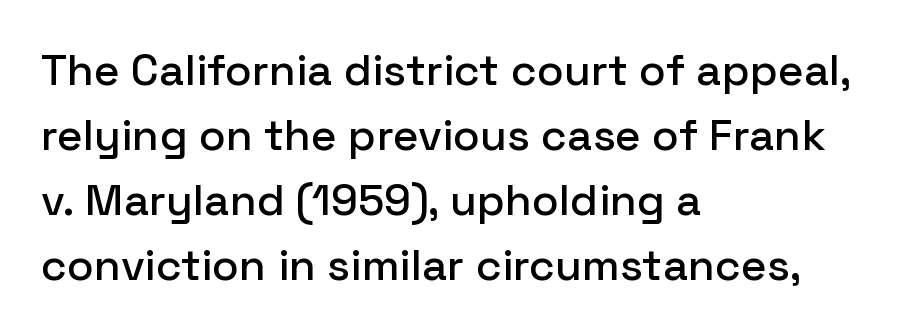
The image shows 44 px sans-serif type, upright; set left-aligned, normal line spacing (1.48x), normal letter spacing, not underlined; low stroke contrast and a medium x-height.
